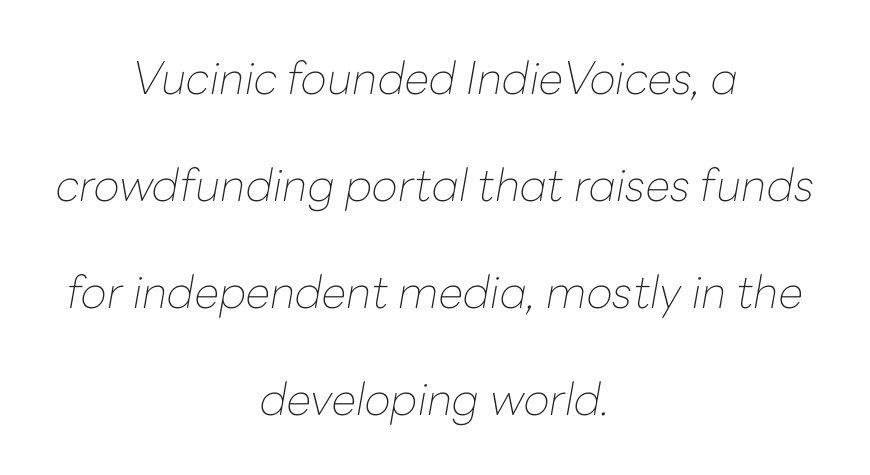
Emphasis-style slanted type is in use. Successive baselines arrive slowly, with a big drop between each. Line starts and ends both wander, symmetrically. Think of a printed novel: that variable character pitch is what you see here. Stems and bowls with no extra thickness — not bold.
